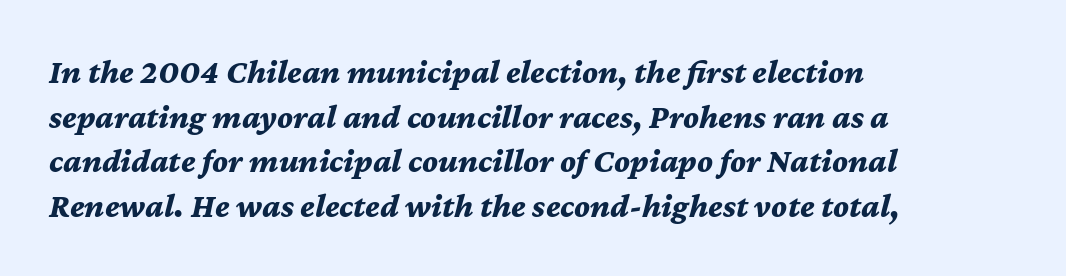
An italicized treatment has been applied to the whole sample. What weight is shown? A full bold with thick strokes. The zone under the glyphs is completely vacant. Does extra space separate the letters? No, they use regular spacing. Note the varied advance widths — an 'i' is clearly narrower than an 'm'. Students, observe: this is what conventionally led text looks like.
